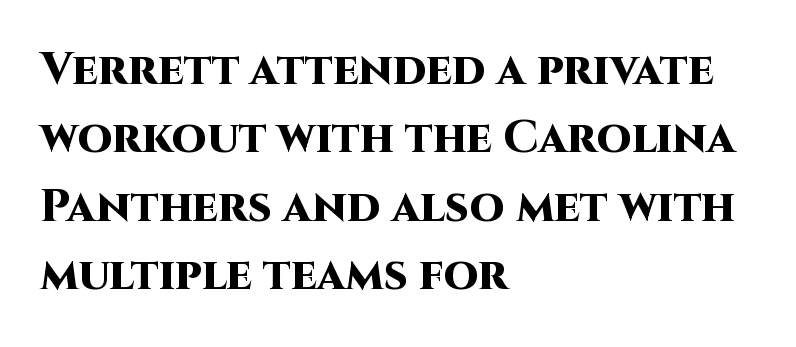
{"serif": "no", "italic": "no", "bold": "yes", "weight": "heavy", "width": "normal", "stroke_contrast": "high", "x_height": "large", "monospaced": "no", "underline": "no", "align": "left", "line_spacing": "normal", "line_spacing_ratio": 1.52, "letter_spacing": "normal", "letter_spacing_em": 0.0, "glyph_px": 45}
